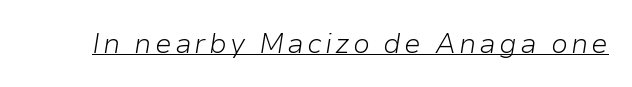
The characters are drawn with everyday or finer stroke widths. Notice how a bar underscores the lettering throughout. The letters advance in unequal steps, a hallmark of proportional type. The lettering tilts uniformly, giving the passage an italic look.
